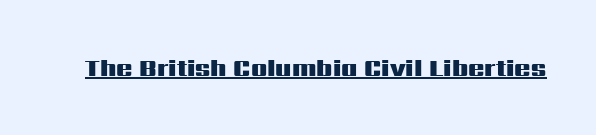
Students, observe the line beneath the letters — that is underlining. Upright lettering throughout. Summary of weight: heavy, a full bold. Here the glyphs are tracked normally, forming tight word shapes.
